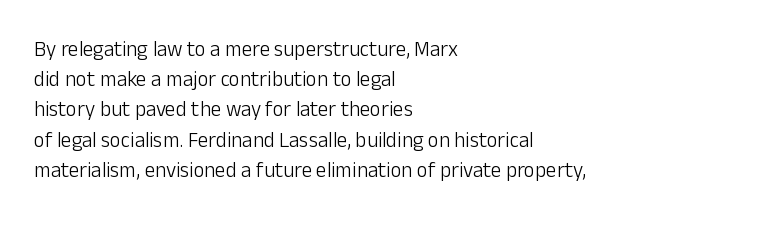
Regarding leading, the lines here are spaced in the standard way. Underline: absent. A classic flush-left, rag-right setting is used for this passage. Every character sits straight up, as roman type does.
